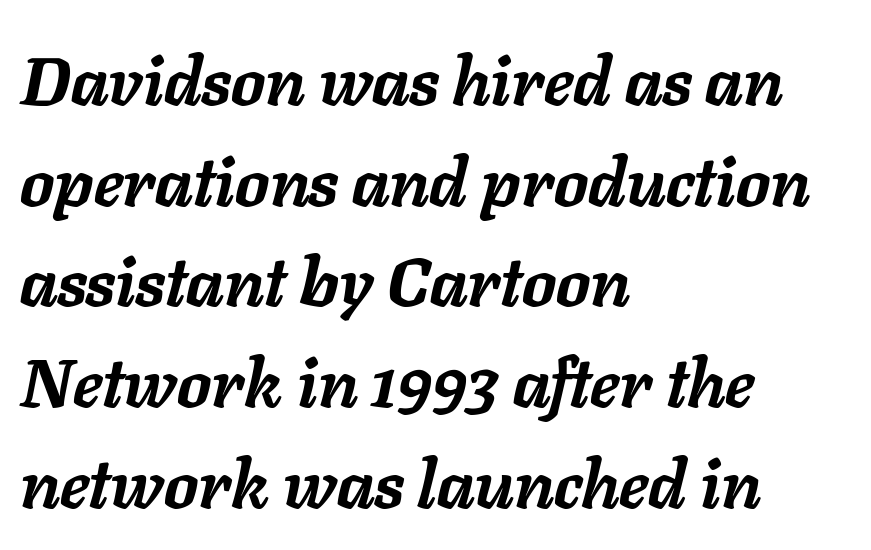
Each word holds together tightly as a unit, with standard inter-letter gaps. You'd pick this weight for a headline — it's a proper bold. Baseline-to-baseline distance is the conventional proportion of letter height. Which margin do the lines hug? The left one — the right edge is uneven. The passage shown leans; its letterforms are oblique.
